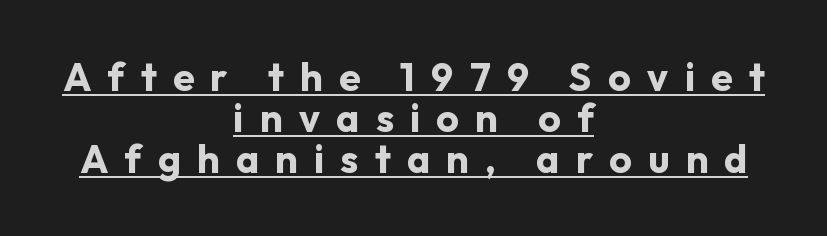
Q: Is the text bold? A: Yes.
Q: Is the text italic (slanted)? A: No, it is upright.
Q: Is the typeface a serif or a sans-serif typeface? A: Sans-serif.
Q: Is the text underlined? A: Yes.
Q: How is the paragraph aligned? A: Centered.
Q: Is the spacing between letters normal or unusually wide? A: Unusually wide.
Q: Is the spacing between lines tight, normal or loose? A: Tight.
Q: Width (condensed, normal, or wide)? A: Normal.
Q: Stroke contrast? A: Low.
Q: x-height? A: Medium.
Q: Monospaced? A: No.
